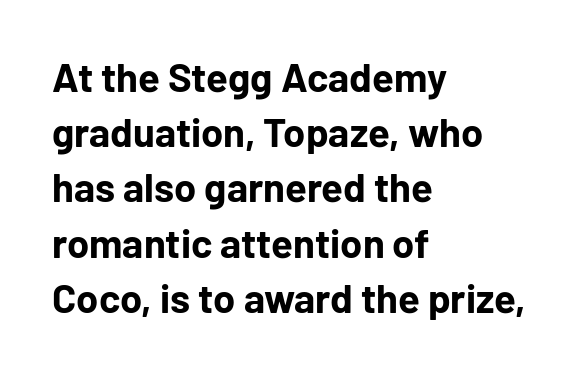
The image shows 40 px bold sans-serif type, upright; set left-aligned, normal line spacing (1.38x), normal letter spacing, not underlined; low stroke contrast and a medium x-height.
